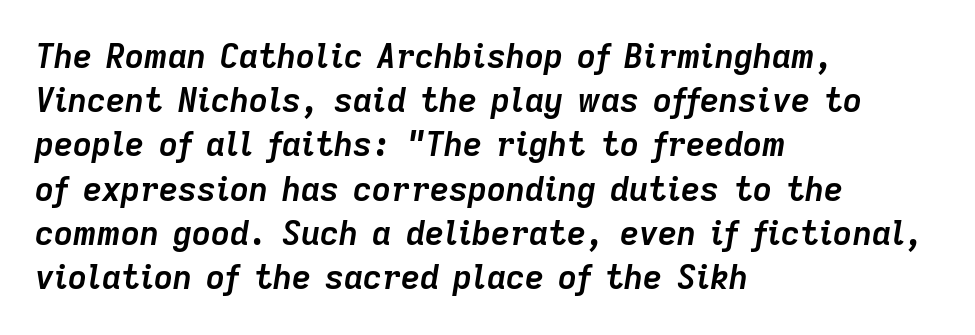
The image shows 33 px semibold type, italic (leaning right); set left-aligned, normal line spacing (1.34x), normal letter spacing, not underlined; low stroke contrast and a medium x-height.
